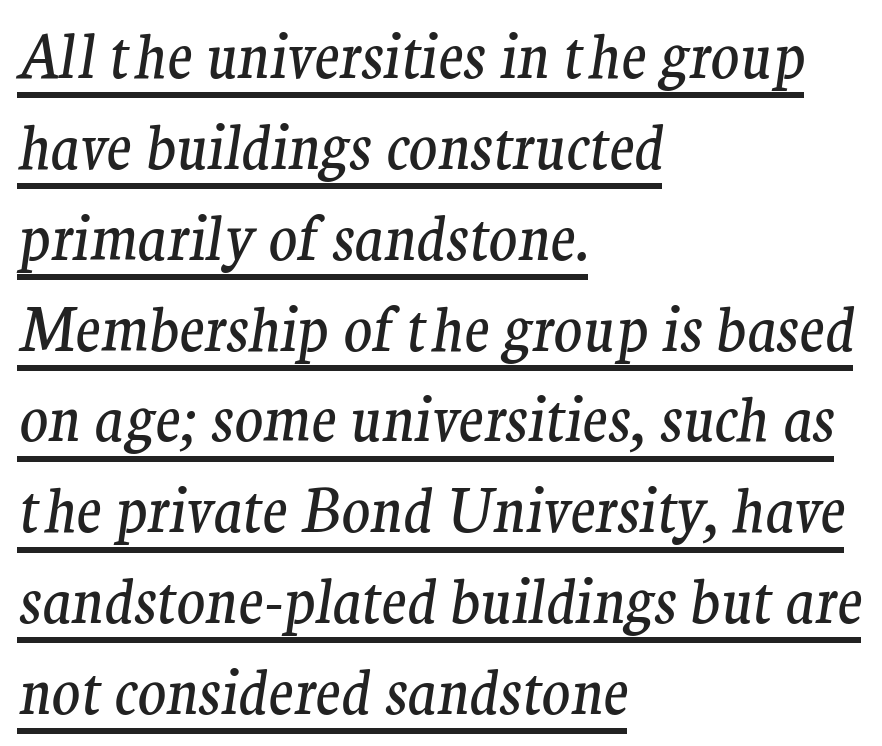
One glance says typical: line gaps are just what's usual. The rendering shows small feet on the letterforms — a serif design. The rendering uses the underline text-decoration. Heft: none added — not bold. These lines were composed using italics.
